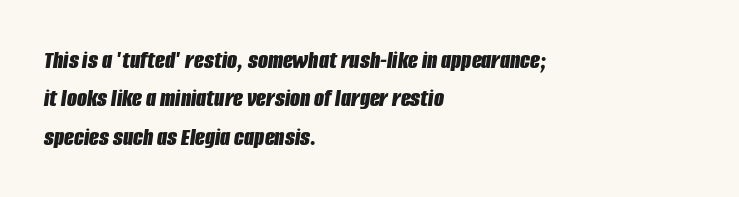
{"italic": "yes", "lean": "right", "slant_degrees": 8, "bold": "yes", "underline": "no", "align": "left", "line_spacing": "normal", "line_spacing_ratio": 1.48, "letter_spacing": "normal", "letter_spacing_em": 0.0, "glyph_px": 26}
